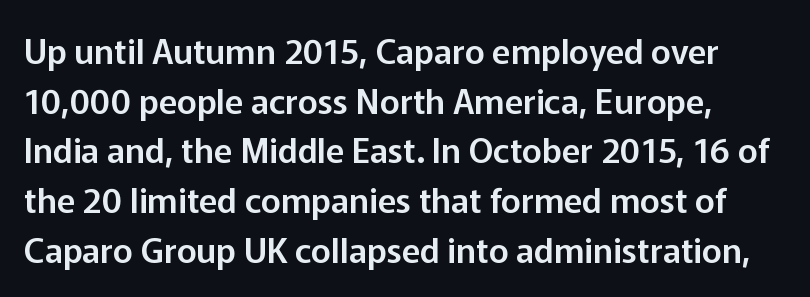
The image shows 34 px sans-serif type, upright; set normal line spacing (1.46x), normal letter spacing, not underlined; low stroke contrast and a medium x-height.
